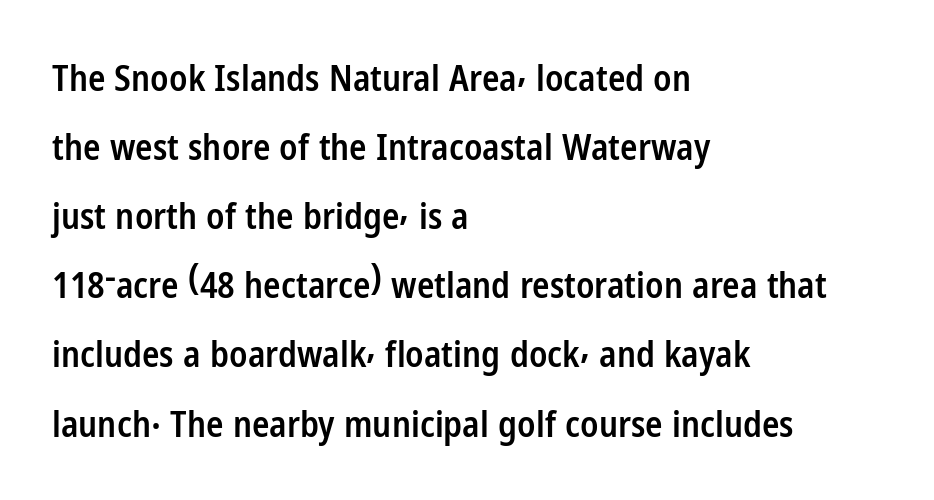
{"serif": "no", "italic": "no", "bold": "semi", "weight": "semibold", "width": "condensed", "stroke_contrast": "low", "x_height": "medium", "monospaced": "no", "underline": "no", "align": "left", "line_spacing": "loose", "line_spacing_ratio": 1.92, "letter_spacing": "normal", "letter_spacing_em": 0.0, "glyph_px": 36}
